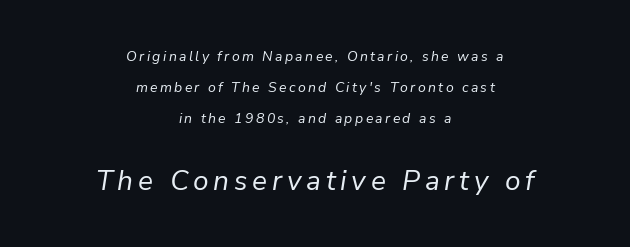
{"italic": "yes", "lean": "right", "slant_degrees": 9, "bold": "no", "weight": "regular", "width": "normal", "stroke_contrast": "low", "x_height": "medium", "monospaced": "no", "underline": "no", "align": "center", "line_spacing": "loose", "line_spacing_ratio": 2.21, "larger_block": "second", "size_ratio": 2.0, "glyph_px": 28}
